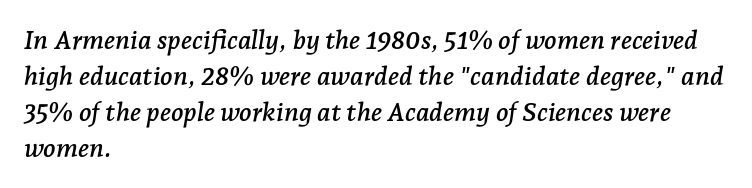
{"italic": "yes", "lean": "right", "slant_degrees": 7, "underline": "no", "align": "left", "line_spacing": "normal", "line_spacing_ratio": 1.38, "letter_spacing": "normal", "letter_spacing_em": 0.0, "glyph_px": 26}
